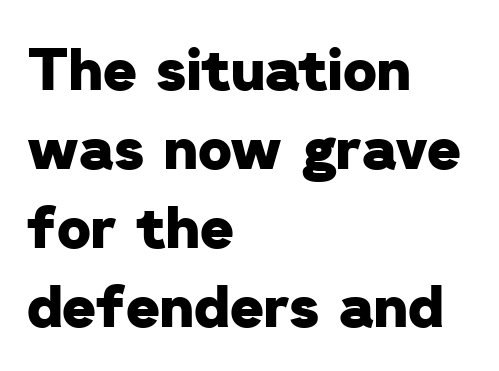
The designer left line spacing at the default. In terms of letterform style, serifs are entirely absent. The glyphs have the mass of a bold cut. What stands out about the letter spacing? Nothing — it is the standard amount. Honestly, there is no underline to notice here at all. Note the varied advance widths — an 'i' is clearly narrower than an 'm'.
